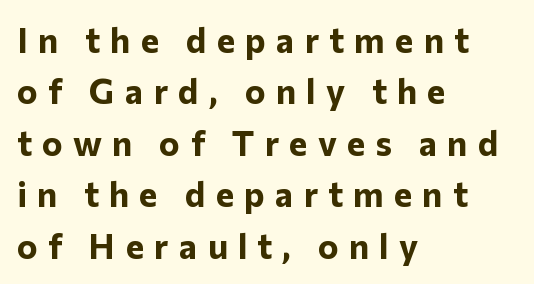
{"serif": "no", "italic": "no", "bold": "yes", "weight": "bold", "width": "normal", "stroke_contrast": "low", "x_height": "medium", "monospaced": "no", "underline": "no", "align": "left", "line_spacing": "normal", "line_spacing_ratio": 1.47, "letter_spacing": "wide", "letter_spacing_em": 0.29, "glyph_px": 35}
